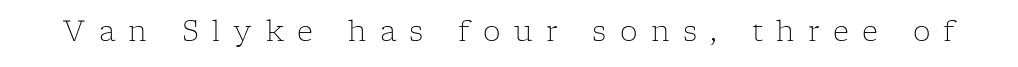
The font sits on the lighter half of the weight spectrum, regular included. Nope, not italic — everything's standing straight. This sample uses expanded letter spacing, leaving extra air between glyphs. Here the designer chose a conventional face with non-uniform glyph widths. Stroke terminals: seriffed.
